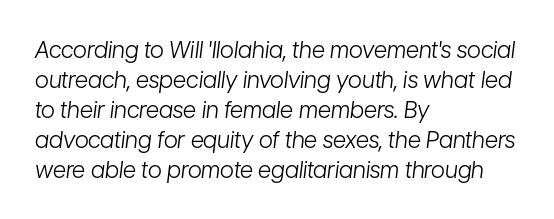
The image shows 23 px text type, italic (leaning right); set left-aligned, normal line spacing (1.3x), normal letter spacing, not underlined.
